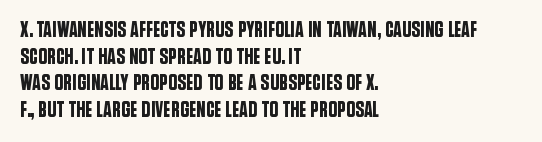
{"italic": "no", "underline": "no", "align": "left", "line_spacing_ratio": 1.21, "letter_spacing": "normal", "letter_spacing_em": 0.0, "glyph_px": 22}
